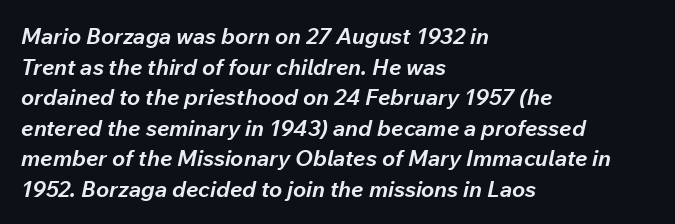
The image shows 22 px bold type, italic (leaning right); set left-aligned, normal line spacing (1.39x), normal letter spacing, not underlined.
